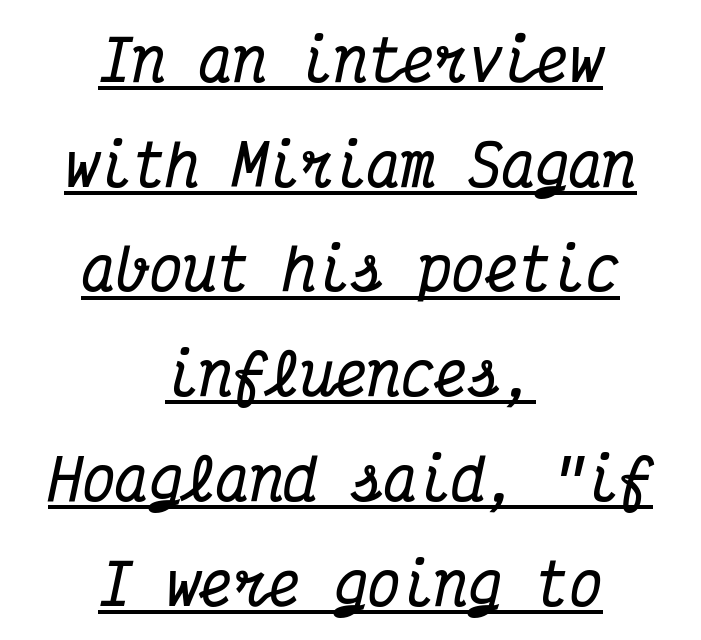
Q: Is the text bold? A: Yes.
Q: Is the text italic (slanted)? A: Yes, it leans right by about 12 degrees.
Q: Is the typeface a serif or a sans-serif typeface? A: Serif.
Q: Is the text underlined? A: Yes.
Q: How is the paragraph aligned? A: Centered.
Q: Is the spacing between letters normal or unusually wide? A: Normal.
Q: Width (condensed, normal, or wide)? A: Condensed.
Q: Stroke contrast? A: Medium.
Q: x-height? A: Medium.
Q: Monospaced? A: Yes.
